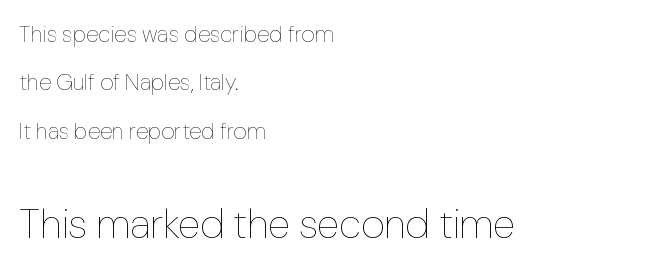
{"italic": "no", "bold": "no", "weight": "thin", "width": "normal", "stroke_contrast": "low", "x_height": "medium", "monospaced": "no", "underline": "no", "align": "left", "line_spacing": "loose", "line_spacing_ratio": 2.1, "letter_spacing": "normal", "letter_spacing_em": 0.0, "larger_block": "second", "size_ratio": 1.78, "glyph_px": 41}
